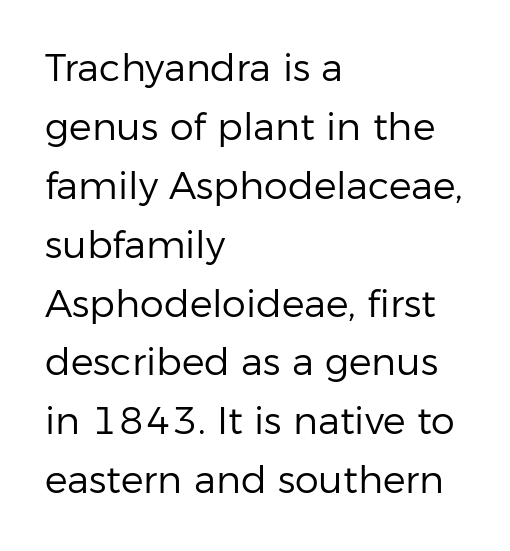
The weight would be labelled regular, book, light, or lighter still. These lines sit exactly where default settings would place them. Characters remain perfectly vertical along every line. The type is set solid horizontally, with unmodified tracking. The typesetter chose a ragged-right arrangement here. Is this a sans? Yes — the strokes have no serifs.
